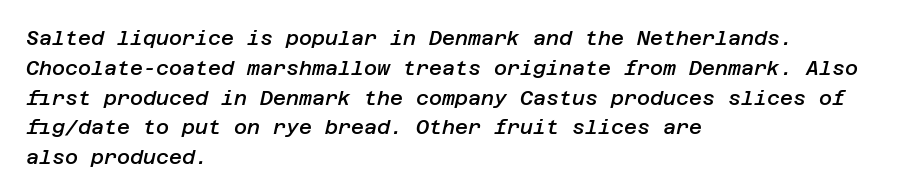
{"italic": "yes", "lean": "right", "slant_degrees": 12, "bold": "semi", "underline": "no", "align": "left", "line_spacing": "normal", "line_spacing_ratio": 1.49, "letter_spacing": "normal", "letter_spacing_em": 0.0, "glyph_px": 20}
